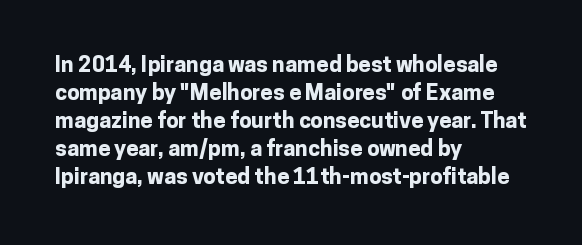
The axis of the letterforms is exactly vertical. Leftover space on each line is placed entirely after the last word. Each row of text sits above clean, open space. Students, note that the glyphs here touch the page at normal intervals.
